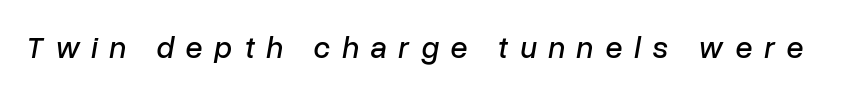
Q: Is the text italic (slanted)? A: Yes, it leans right by about 10 degrees.
Q: Is the text underlined? A: No.
Q: Is the spacing between letters normal or unusually wide? A: Unusually wide.
Q: Width (condensed, normal, or wide)? A: Normal.
Q: Stroke contrast? A: Low.
Q: x-height? A: Medium.
Q: Monospaced? A: No.
